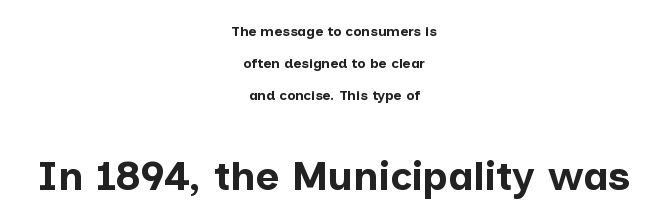
Spacing verdict: proportional, widths tailored to each character. Letters rest on an invisible, unmarked baseline. There is no visible air inserted between adjacent glyphs. If you folded the block vertically in half, each line would mirror itself in length.
